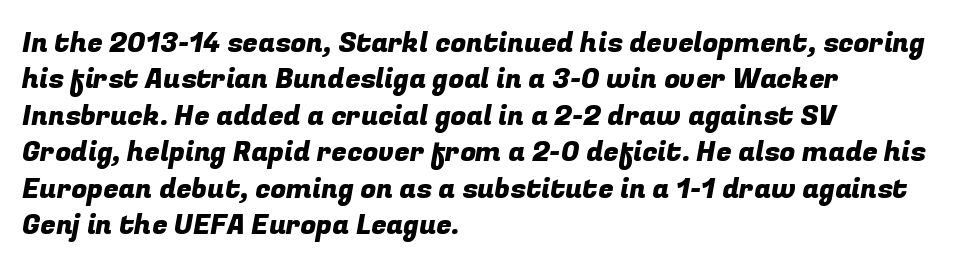
Q: Is the typeface a serif or a sans-serif typeface? A: Sans-serif.
Q: Is the text underlined? A: No.
Q: How is the paragraph aligned? A: Left-aligned.
Q: Is the spacing between letters normal or unusually wide? A: Normal.
Q: Is the spacing between lines tight, normal or loose? A: Normal.
Q: Width (condensed, normal, or wide)? A: Normal.
Q: Stroke contrast? A: Low.
Q: x-height? A: Medium.
Q: Monospaced? A: No.
